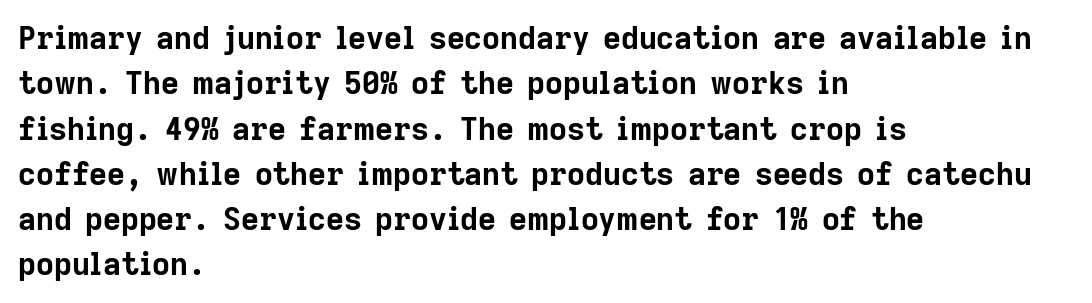
{"serif": "no", "italic": "no", "bold": "yes", "weight": "bold", "width": "normal", "stroke_contrast": "low", "x_height": "medium", "monospaced": "no", "underline": "no", "align": "left", "line_spacing": "normal", "line_spacing_ratio": 1.46, "letter_spacing": "normal", "letter_spacing_em": 0.0, "glyph_px": 31}
